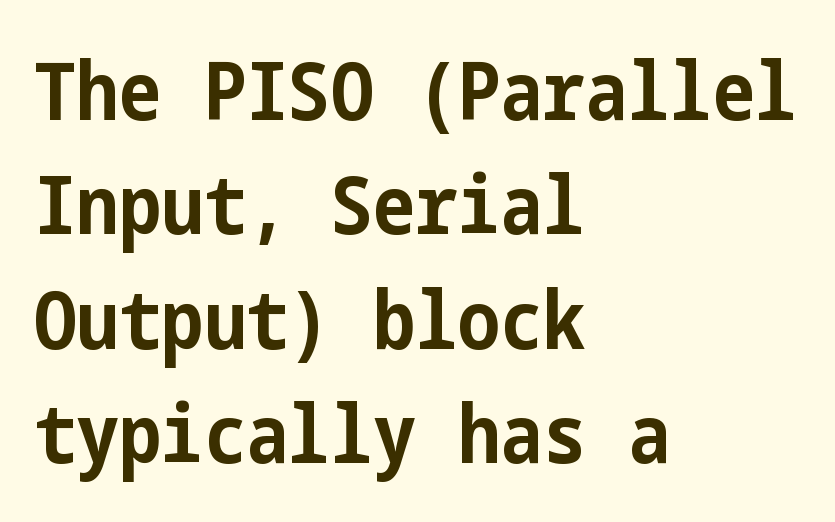
Nothing sits at the stroke ends, so this counts as sans-serif. Layout note: lines flush left. Inter-character spacing is left at the font's built-in metrics. The sample has been set heavy, in full bold. Plain, unruled lines of type. Every character sits straight up, as roman type does.
